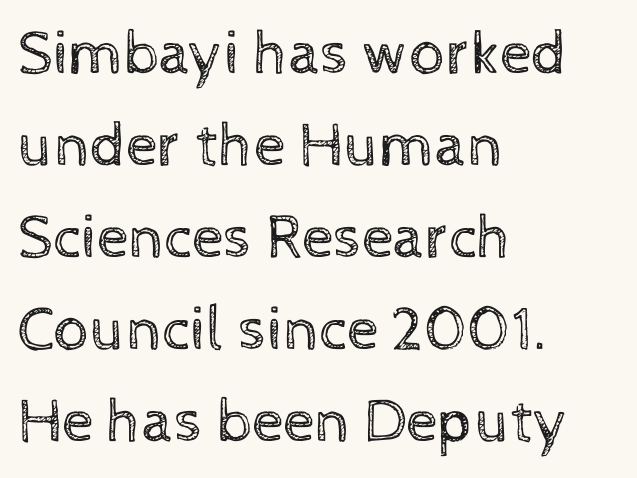
Q: Is the text bold? A: No.
Q: Is the text italic (slanted)? A: No, it is upright.
Q: Is the text underlined? A: No.
Q: How is the paragraph aligned? A: Left-aligned.
Q: Is the spacing between letters normal or unusually wide? A: Normal.
Q: Is the spacing between lines tight, normal or loose? A: Normal.
Q: Width (condensed, normal, or wide)? A: Normal.
Q: x-height? A: Medium.
Q: Monospaced? A: No.
